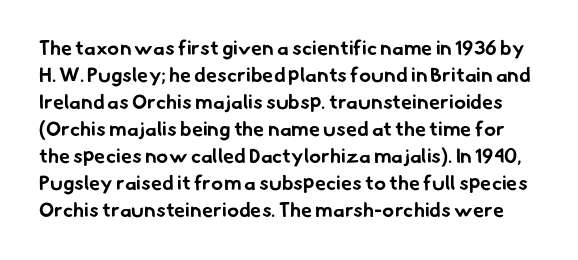
Q: Is the text bold? A: Yes.
Q: Is the text underlined? A: No.
Q: Is the spacing between letters normal or unusually wide? A: Normal.
Q: Is the spacing between lines tight, normal or loose? A: Normal.
